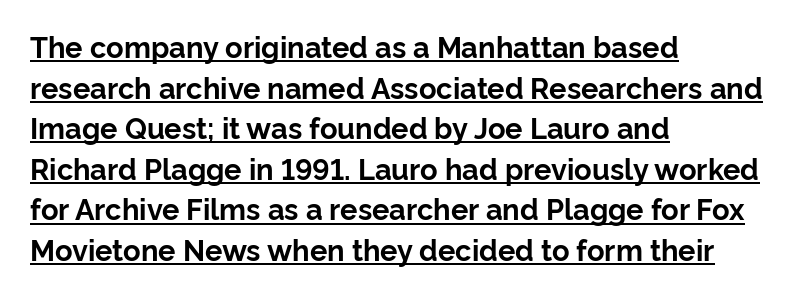
One glance says typical: line gaps are just what's usual. The letters are bold, with thick, heavy strokes. The paragraph has a hard left edge and a soft right edge. Unlike a traditional serif, this face leaves its strokes unadorned.
